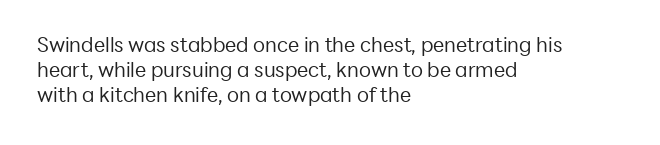
How would I describe the line gaps? Plain and ordinary. Stem width sits at or under what a default text font uses. Posture: straight, roman, zero tilt. Underlining? Definitely not there. How are the letters spaced? Ordinarily, with no added tracking. Alignment: flush left.
